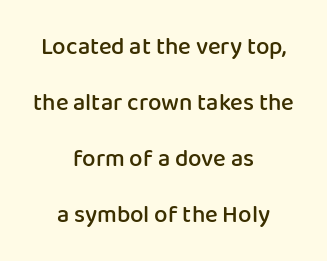
Each line is balanced around a shared central axis. Between one letter and the next there's only the usual sliver of space. Check under the words: just untouched page. A typesetter would mark this as roman, not italic.
